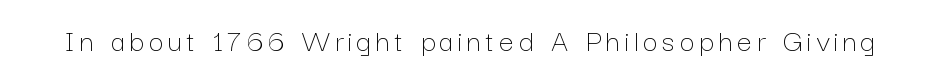
No italicization has been applied; the sample stays upright. These lines are rendered in a variable-pitch font. Letters rest on an invisible, unmarked baseline. Think standard paragraph weight, or any step lighter than that.
